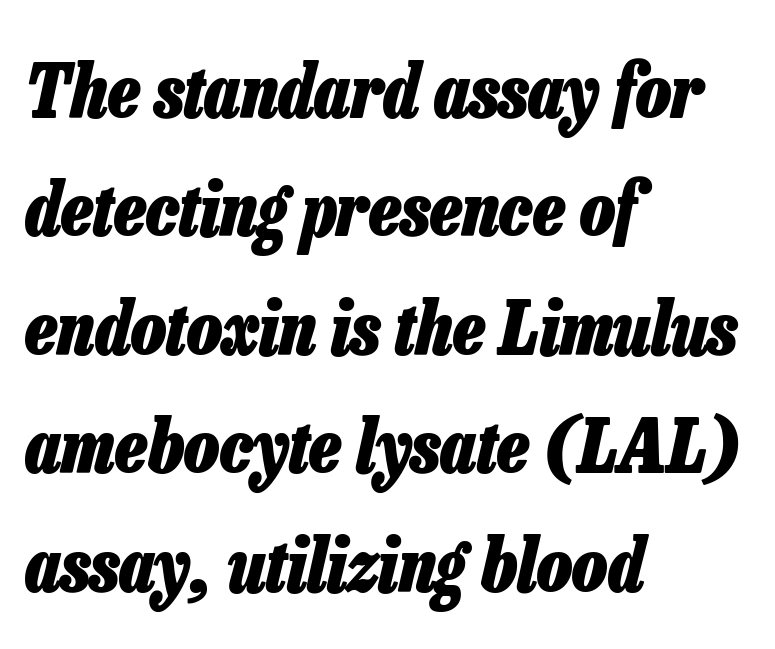
{"italic": "yes", "lean": "right", "slant_degrees": 13, "bold": "yes", "weight": "heavy", "width": "condensed", "stroke_contrast": "low", "x_height": "medium", "monospaced": "no", "underline": "no", "align": "left", "line_spacing": "normal", "line_spacing_ratio": 1.6, "letter_spacing": "normal", "letter_spacing_em": 0.0, "glyph_px": 74}
